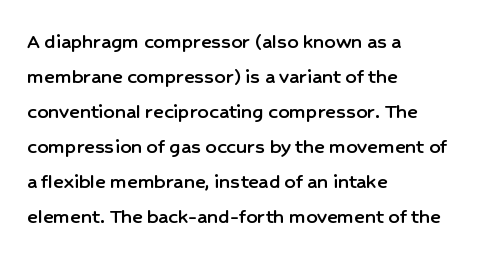
{"italic": "no", "underline": "no", "align": "left", "line_spacing": "normal", "line_spacing_ratio": 1.59, "letter_spacing": "normal", "letter_spacing_em": 0.0, "glyph_px": 22}
